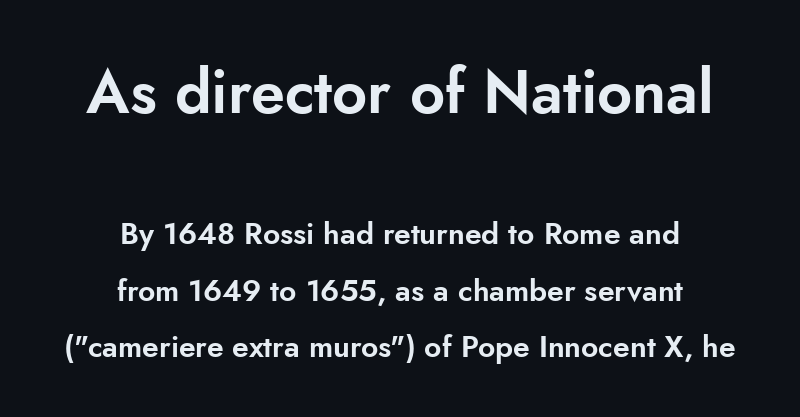
Rendered with straight, roman letterforms. The passage is arranged like a title page — every line centered. Which chunk is bigger? The first one — the top block dwarfs the bottom. Each row of text sits above clean, open space.
